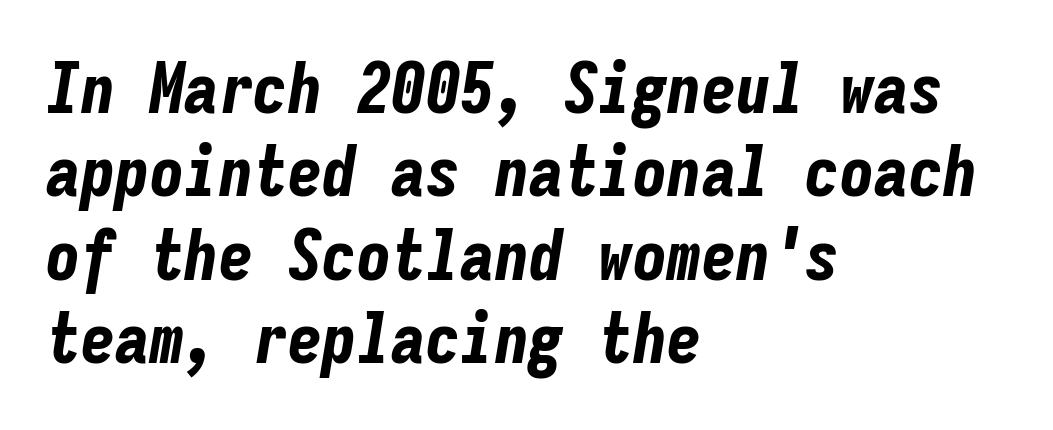
{"italic": "yes", "lean": "right", "slant_degrees": 9, "bold": "yes", "weight": "bold", "width": "condensed", "stroke_contrast": "low", "x_height": "medium", "monospaced": "yes", "underline": "no", "align": "left", "line_spacing_ratio": 1.21, "letter_spacing": "normal", "letter_spacing_em": 0.0, "glyph_px": 69}
